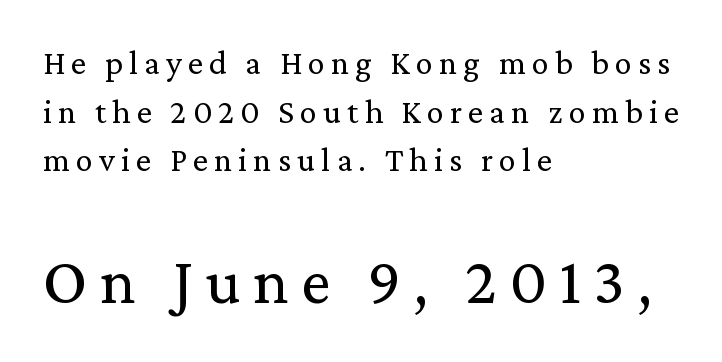
{"serif": "yes", "italic": "no", "bold": "no", "weight": "regular", "width": "normal", "stroke_contrast": "medium", "x_height": "medium", "monospaced": "no", "underline": "no", "align": "left", "line_spacing": "normal", "line_spacing_ratio": 1.43, "larger_block": "second", "size_ratio": 1.97, "glyph_px": 67}
